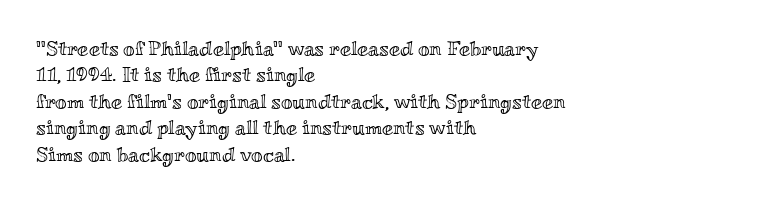
The image shows 20 px text type, upright; set left-aligned, normal line spacing (1.32x), normal letter spacing, not underlined.
